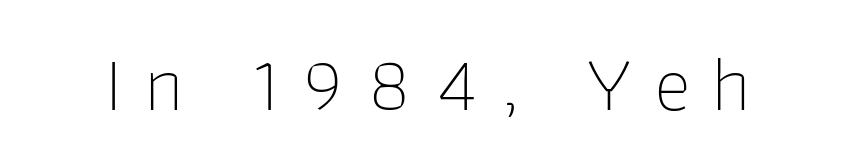
The image shows 79 px thin sans-serif type, upright; set unusually wide letter spacing (+0.27 em), not underlined; low stroke contrast and a medium x-height.
